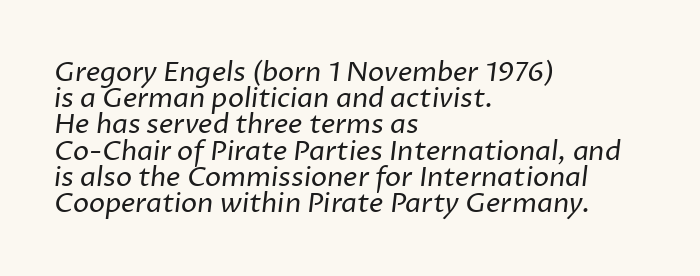
The image shows 27 px text type; set left-aligned, tight line spacing (0.97x), normal letter spacing, not underlined.
